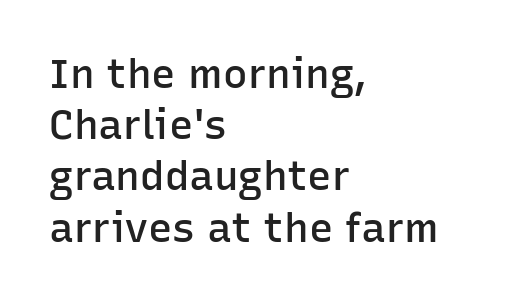
Q: Is the text bold? A: Semi-bold.
Q: Is the text italic (slanted)? A: No, it is upright.
Q: Is the typeface a serif or a sans-serif typeface? A: Sans-serif.
Q: Is the text underlined? A: No.
Q: How is the paragraph aligned? A: Left-aligned.
Q: Is the spacing between letters normal or unusually wide? A: Normal.
Q: Is the spacing between lines tight, normal or loose? A: Normal.
Q: Width (condensed, normal, or wide)? A: Normal.
Q: Stroke contrast? A: Low.
Q: x-height? A: Medium.
Q: Monospaced? A: No.
